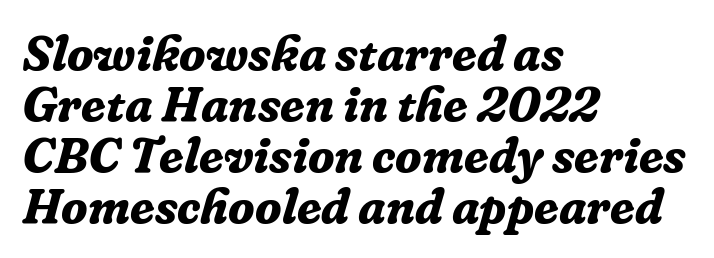
{"serif": "yes", "italic": "yes", "lean": "right", "slant_degrees": 16, "bold": "yes", "weight": "bold", "width": "normal", "stroke_contrast": "low", "x_height": "medium", "monospaced": "no", "underline": "no", "align": "left", "line_spacing": "tight", "line_spacing_ratio": 1.04, "letter_spacing": "normal", "letter_spacing_em": 0.0, "glyph_px": 49}
